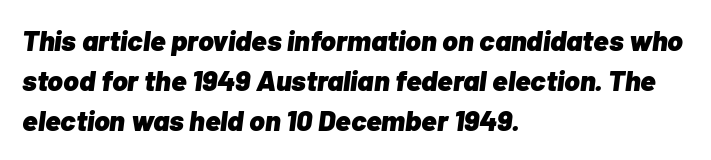
The image shows 29 px heavy type, italic (leaning right); set left-aligned, normal line spacing (1.38x), normal letter spacing, not underlined; low stroke contrast and a medium x-height.
